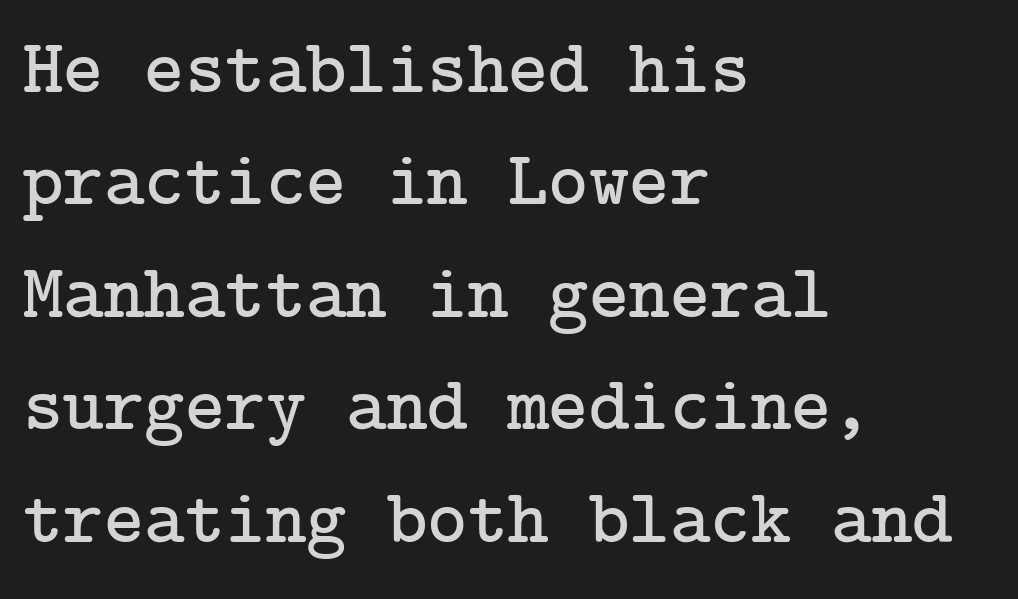
The image shows 77 px serif type, upright; set left-aligned, normal line spacing (1.46x), normal letter spacing, not underlined; low stroke contrast and a medium x-height.
